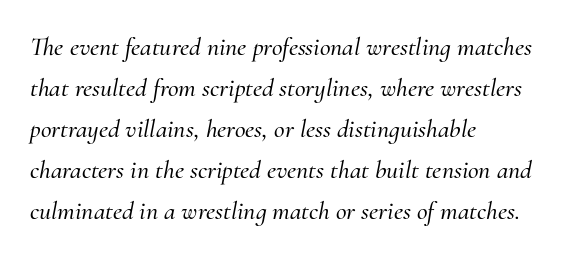
The image shows 26 px text type, italic (leaning right); set left-aligned, normal line spacing (1.58x), normal letter spacing, not underlined.
